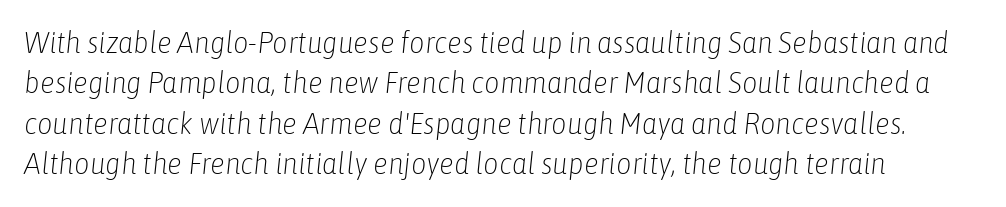
{"italic": "yes", "lean": "right", "slant_degrees": 6, "bold": "no", "weight": "light", "width": "condensed", "stroke_contrast": "low", "x_height": "medium", "monospaced": "no", "underline": "no", "align": "left", "line_spacing": "normal", "line_spacing_ratio": 1.35, "letter_spacing": "normal", "letter_spacing_em": 0.0, "glyph_px": 30}
